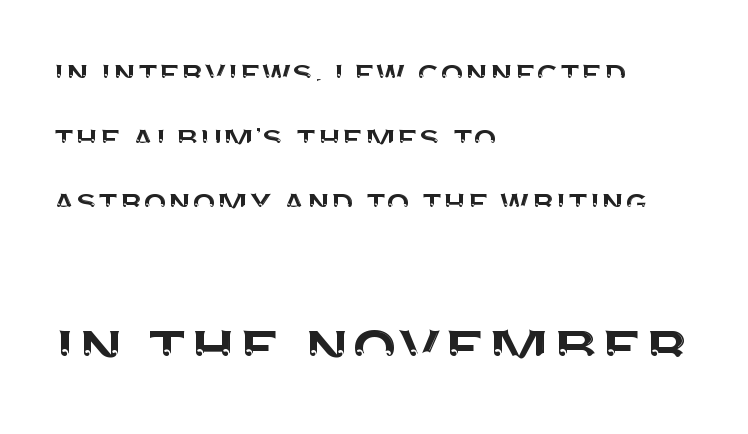
Of the two passages, the one underneath uses the larger point size. Quick note: not italic, upright. The passage shown has conventional tracking throughout. This sample is left-justified, so line endings fall wherever the words run out.
